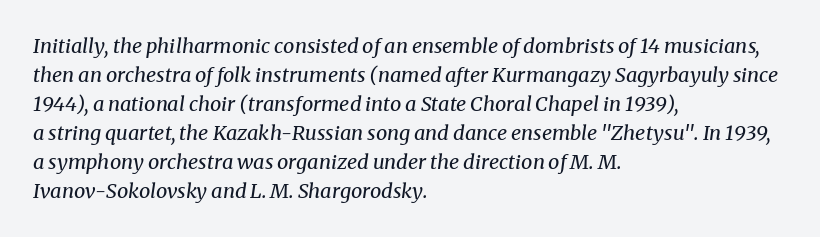
Q: Is the text bold? A: No.
Q: Is the text italic (slanted)? A: Yes, it leans right by about 8 degrees.
Q: Is the text underlined? A: No.
Q: How is the paragraph aligned? A: Left-aligned.
Q: Is the spacing between letters normal or unusually wide? A: Normal.
Q: Is the spacing between lines tight, normal or loose? A: Normal.
